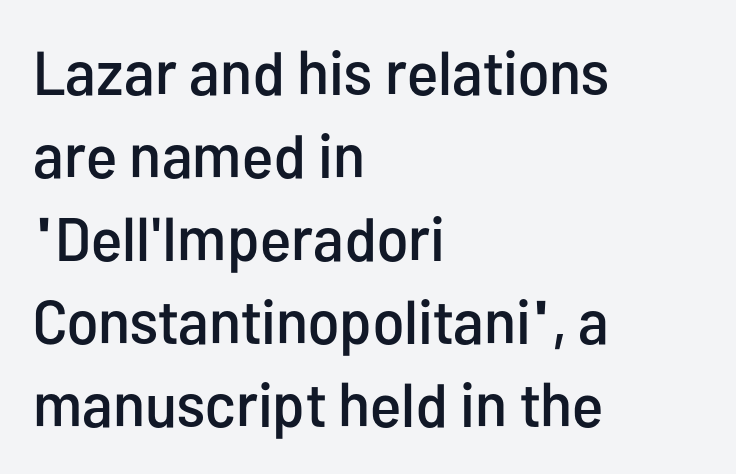
The image shows 62 px condensed sans-serif type, upright; set left-aligned, normal line spacing (1.34x), normal letter spacing, not underlined; low stroke contrast and a medium x-height.
